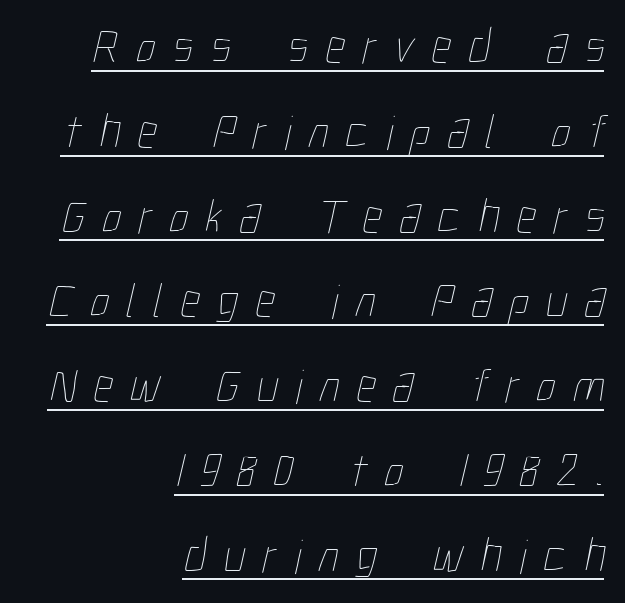
{"bold": "no", "weight": "thin", "width": "condensed", "stroke_contrast": "low", "x_height": "medium", "monospaced": "no", "underline": "yes", "align": "right", "line_spacing_ratio": 1.73, "letter_spacing": "wide", "letter_spacing_em": 0.35, "glyph_px": 49}
